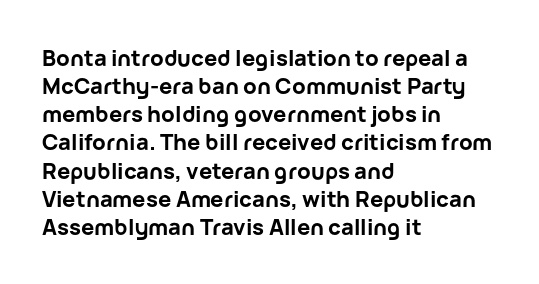
The image shows 22 px bold type, upright; set left-aligned, normal line spacing (1.28x), normal letter spacing, not underlined.
